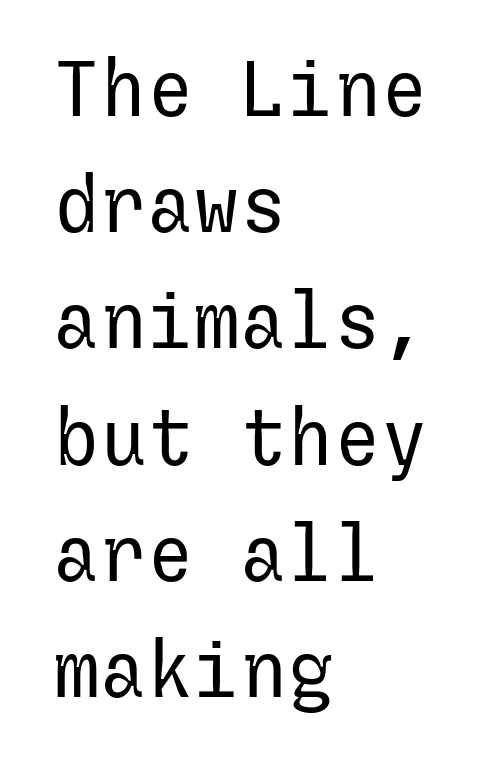
Compared with a centered layout, this one pins lines to the left instead. This is not heavy type; no bold has been used. The lettering holds an erect, upright posture throughout. What's the leading like? Ordinary, nothing unusual. The passage shown is not underscored anywhere. You can tell from the bare stems that sans-serif type was used.
